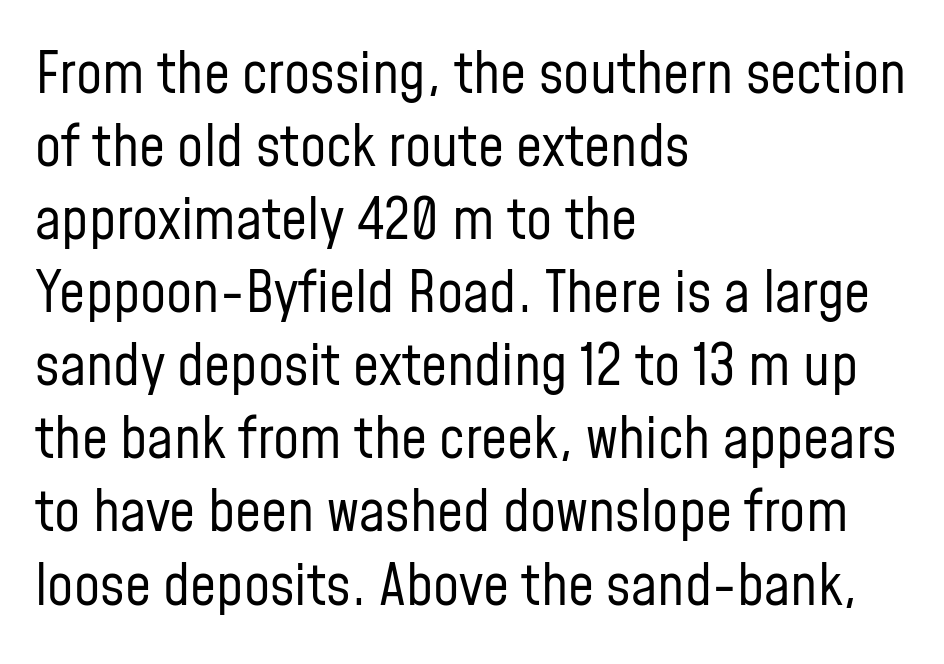
Q: Is the text bold? A: No.
Q: Is the text italic (slanted)? A: No, it is upright.
Q: Is the typeface a serif or a sans-serif typeface? A: Sans-serif.
Q: Is the text underlined? A: No.
Q: How is the paragraph aligned? A: Left-aligned.
Q: Is the spacing between letters normal or unusually wide? A: Normal.
Q: Is the spacing between lines tight, normal or loose? A: Normal.
Q: Width (condensed, normal, or wide)? A: Condensed.
Q: Stroke contrast? A: Low.
Q: x-height? A: Medium.
Q: Monospaced? A: No.
